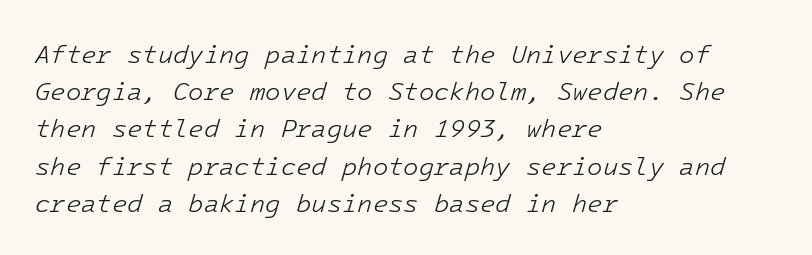
{"italic": "yes", "lean": "right", "slant_degrees": 16, "bold": "no", "underline": "no", "align": "left", "line_spacing": "normal", "line_spacing_ratio": 1.49, "letter_spacing": "normal", "letter_spacing_em": 0.0, "glyph_px": 25}
